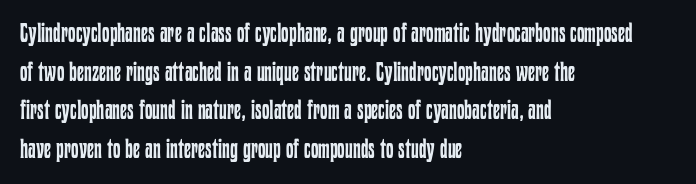
The image shows 27 px text type, upright; set left-aligned, normal line spacing (1.43x), normal letter spacing, not underlined.
